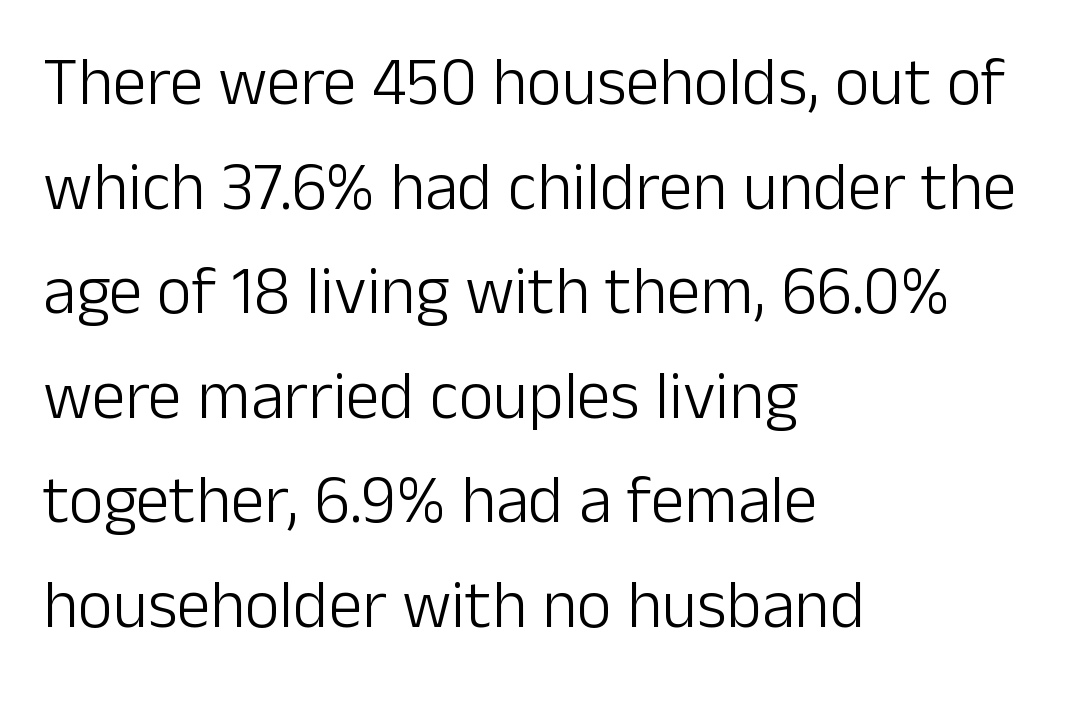
{"serif": "no", "italic": "no", "bold": "no", "weight": "light", "width": "normal", "stroke_contrast": "low", "x_height": "medium", "monospaced": "no", "underline": "no", "align": "left", "line_spacing": "normal", "line_spacing_ratio": 1.56, "letter_spacing": "normal", "letter_spacing_em": 0.0, "glyph_px": 67}
